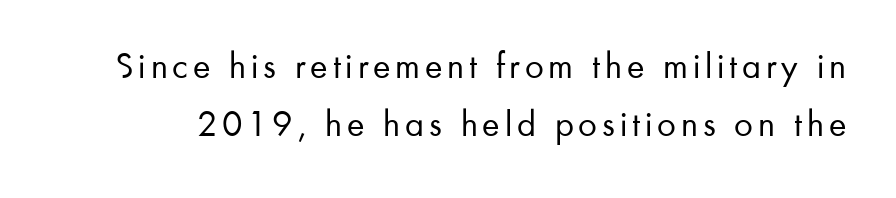
Examine the stroke ends and you'll find no serifs. Descender tails drop into unmarked territory. Is this a fixed-width face? No — the glyphs have proportional, varying widths. Weight: not bold — regular or lighter.
